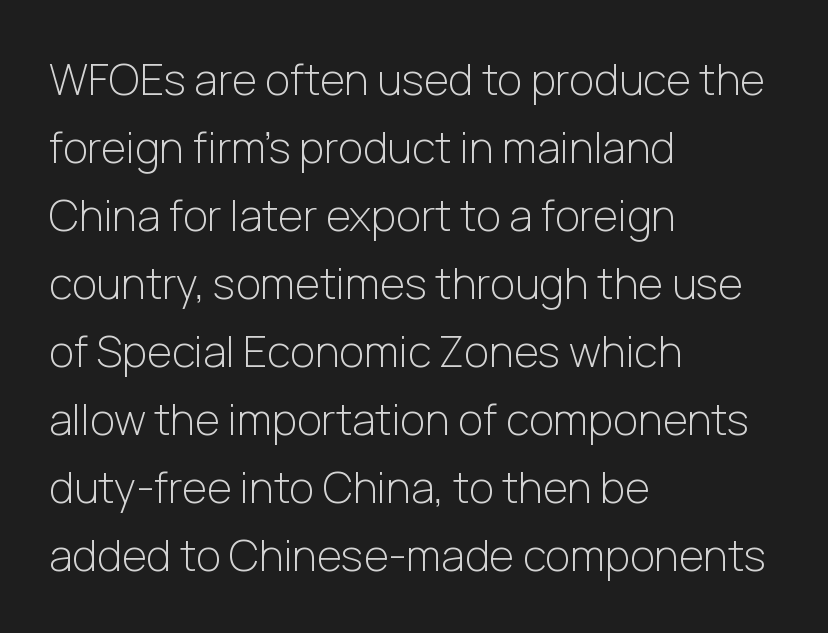
Q: Is the text bold? A: No.
Q: Is the text italic (slanted)? A: No, it is upright.
Q: Is the typeface a serif or a sans-serif typeface? A: Sans-serif.
Q: Is the text underlined? A: No.
Q: How is the paragraph aligned? A: Left-aligned.
Q: Is the spacing between letters normal or unusually wide? A: Normal.
Q: Is the spacing between lines tight, normal or loose? A: Normal.
Q: Width (condensed, normal, or wide)? A: Normal.
Q: Stroke contrast? A: Low.
Q: x-height? A: Medium.
Q: Monospaced? A: No.
